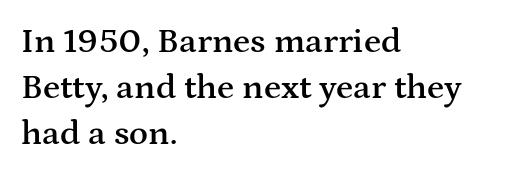
{"serif": "yes", "italic": "no", "bold": "semi", "weight": "semibold", "width": "wide", "stroke_contrast": "medium", "x_height": "medium", "monospaced": "no", "underline": "no", "align": "left", "line_spacing": "normal", "line_spacing_ratio": 1.32, "letter_spacing": "normal", "letter_spacing_em": 0.0, "glyph_px": 35}
